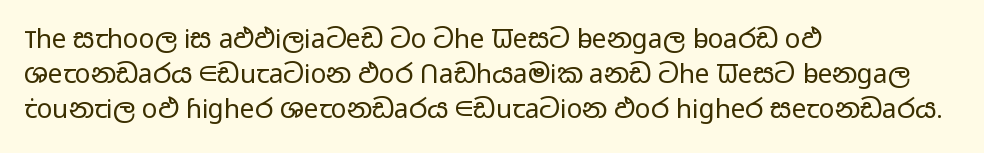
The strip under each line holds only bare page. Short note: letters normally spaced. The axis of the letterforms is exactly vertical. Line spacing here is normal. The rendering anchors every line to the left-hand side.
